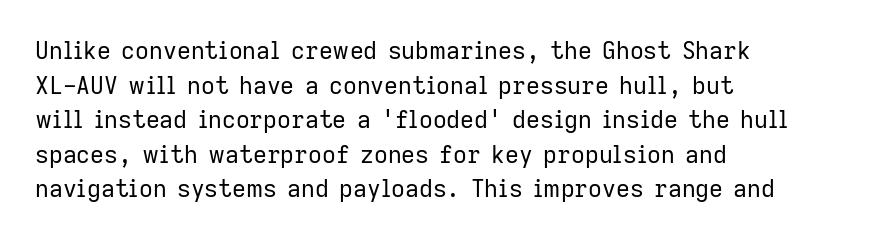
Q: Is the text bold? A: No.
Q: Is the text italic (slanted)? A: No, it is upright.
Q: Is the text underlined? A: No.
Q: How is the paragraph aligned? A: Left-aligned.
Q: Is the spacing between letters normal or unusually wide? A: Normal.
Q: Is the spacing between lines tight, normal or loose? A: Normal.
